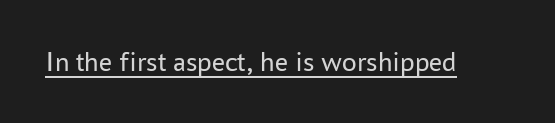
Q: Is the text bold? A: No.
Q: Is the text italic (slanted)? A: No, it is upright.
Q: Is the typeface a serif or a sans-serif typeface? A: Sans-serif.
Q: Is the text underlined? A: Yes.
Q: Is the spacing between letters normal or unusually wide? A: Normal.
Q: Width (condensed, normal, or wide)? A: Normal.
Q: Stroke contrast? A: Low.
Q: x-height? A: Medium.
Q: Monospaced? A: No.
